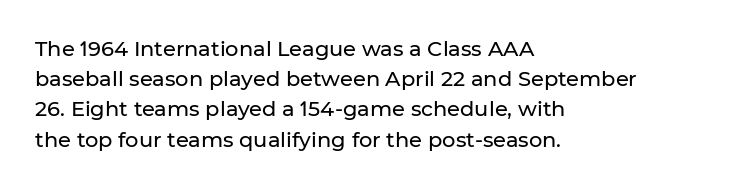
The lines sit at an ordinary, default distance from one another. In terms of posture, this sample is upright. What stands out about the letter spacing? Nothing — it is the standard amount. Leftover space on each line is placed entirely after the last word. Check the space under the baseline: it is left empty.
